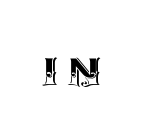
{"italic": "no", "width": "normal", "x_height": "large", "monospaced": "no", "underline": "no", "glyph_px": 54}
